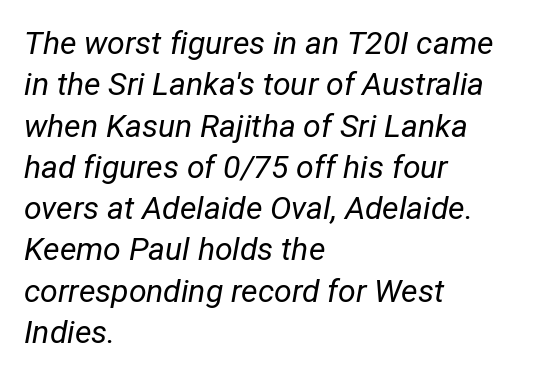
{"italic": "yes", "lean": "right", "slant_degrees": 12, "bold": "no", "weight": "regular", "width": "condensed", "stroke_contrast": "low", "x_height": "medium", "monospaced": "no", "underline": "no", "align": "left", "line_spacing": "normal", "line_spacing_ratio": 1.29, "letter_spacing": "normal", "letter_spacing_em": 0.0, "glyph_px": 32}
